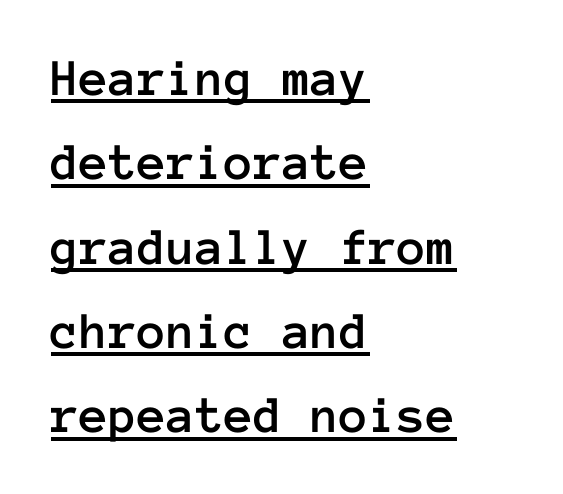
The image shows 53 px text type, upright, monospaced; set left-aligned, normal line spacing (1.59x), normal letter spacing, underlined; low stroke contrast and a medium x-height.
